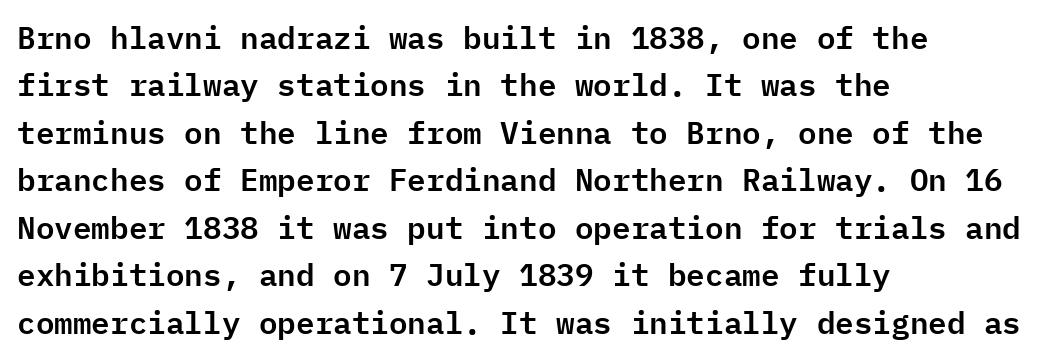
The image shows 31 px sans-serif type, upright, monospaced; set left-aligned, normal line spacing (1.53x), normal letter spacing, not underlined; low stroke contrast and a medium x-height.
